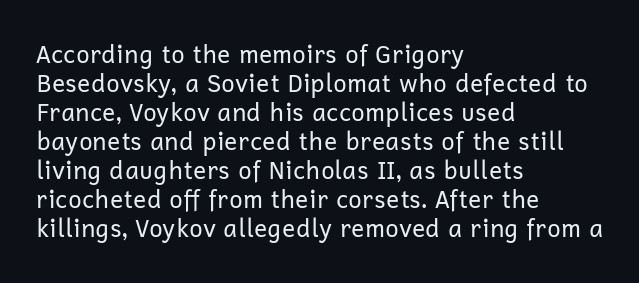
The image shows 24 px text type, upright; set left-aligned, line spacing 1.21x, normal letter spacing, not underlined.
